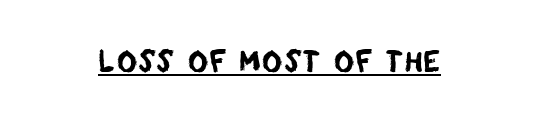
The image shows 28 px sans-serif type; set normal letter spacing, underlined; low stroke contrast and a large x-height.
